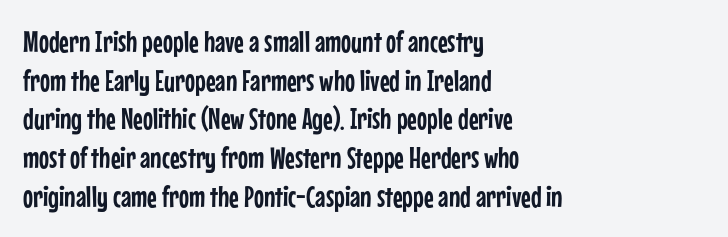
The image shows 30 px condensed sans-serif type, upright; set left-aligned, normal line spacing (1.29x), normal letter spacing, not underlined; low stroke contrast and a medium x-height.
